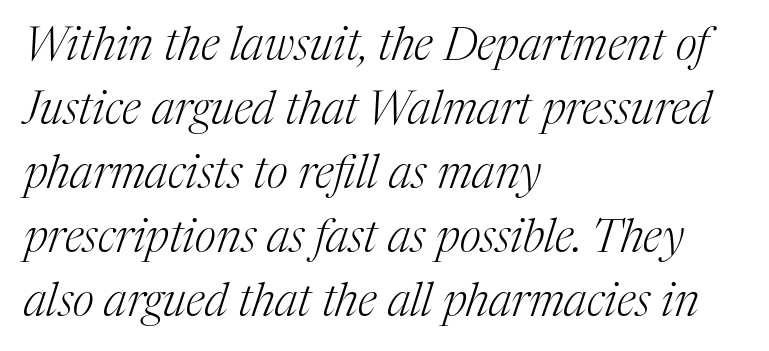
If you drew a ruler down the left edge, every line would touch it. The block of text has a typical density, with ordinary space between rows. These glyphs show unthickened strokes, regular width or finer. The passage shown leans; its letterforms are oblique. Is this a fixed-width face? No — the glyphs have proportional, varying widths.
